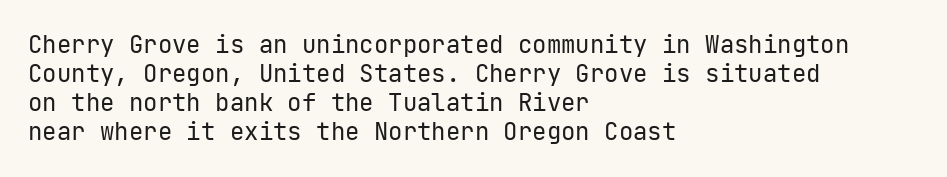
The image shows 24 px text type, upright; set left-aligned, line spacing 1.21x, normal letter spacing, not underlined.
